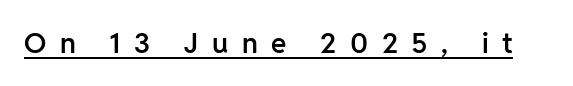
{"serif": "no", "italic": "no", "bold": "semi", "weight": "semibold", "width": "normal", "stroke_contrast": "low", "x_height": "medium", "monospaced": "no", "underline": "yes", "letter_spacing": "wide", "letter_spacing_em": 0.48, "glyph_px": 28}
